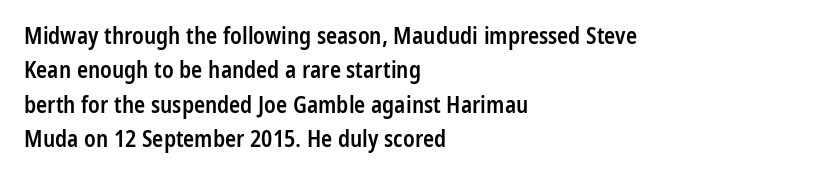
The setting favours the left margin, as ordinary paragraphs usually do. Words float on clear page, feet unadorned. If you measured baseline to baseline, you'd find a middling distance. These words are printed semibold, heavier than regular yet not bold. Does the lettering tilt? It doesn't — this is upright.
